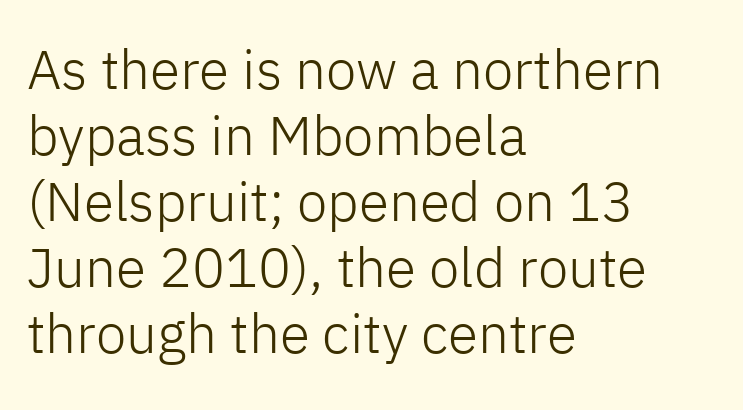
Q: Is the text bold? A: No.
Q: Is the text italic (slanted)? A: No, it is upright.
Q: Is the typeface a serif or a sans-serif typeface? A: Sans-serif.
Q: Is the text underlined? A: No.
Q: How is the paragraph aligned? A: Left-aligned.
Q: Is the spacing between letters normal or unusually wide? A: Normal.
Q: Width (condensed, normal, or wide)? A: Normal.
Q: Stroke contrast? A: Low.
Q: x-height? A: Medium.
Q: Monospaced? A: No.
